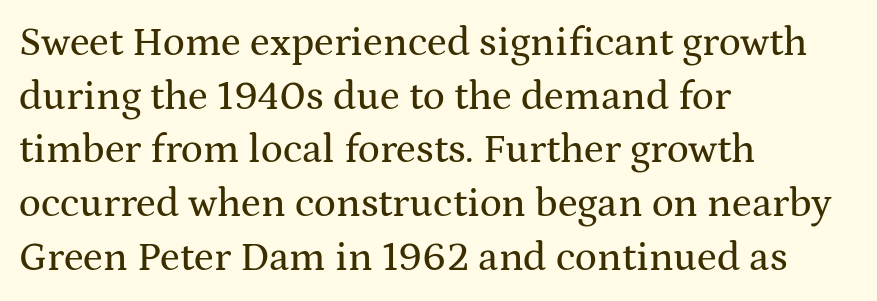
Q: Is the text italic (slanted)? A: No, it is upright.
Q: Is the typeface a serif or a sans-serif typeface? A: Serif.
Q: Is the text underlined? A: No.
Q: How is the paragraph aligned? A: Left-aligned.
Q: Is the spacing between letters normal or unusually wide? A: Normal.
Q: Is the spacing between lines tight, normal or loose? A: Normal.
Q: Width (condensed, normal, or wide)? A: Wide.
Q: Stroke contrast? A: Medium.
Q: x-height? A: Medium.
Q: Monospaced? A: No.
